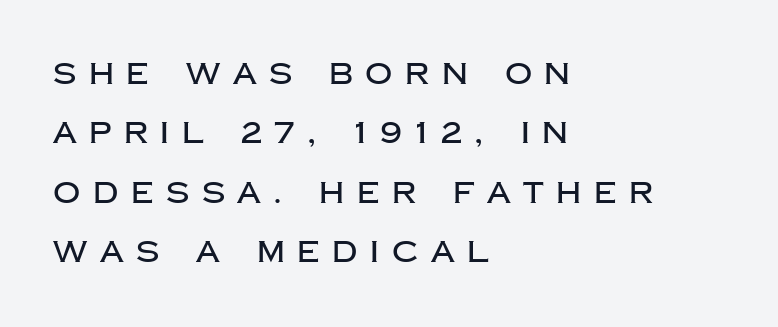
Unmarked baselines from the first word to the last. Each letter keeps its own natural width here, so spacing adapts to shape. The type is letterspaced generously, with wide tracking. Nope, not italic — everything's standing straight. Grotesque or geometric, the face here clearly has no serifs. This block would shrink considerably if given ordinary leading; it's expanded now.
